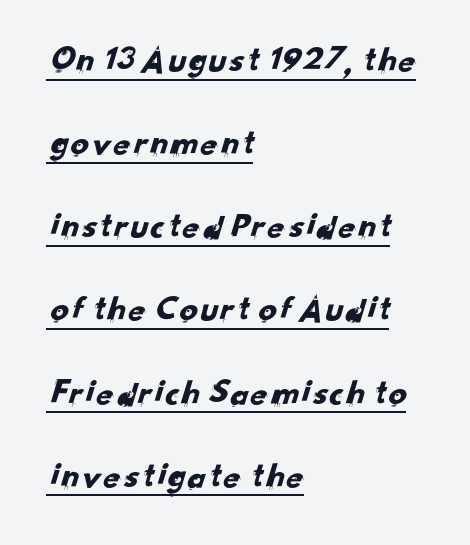
Q: Is the typeface a serif or a sans-serif typeface? A: Sans-serif.
Q: Is the text underlined? A: Yes.
Q: How is the paragraph aligned? A: Left-aligned.
Q: Is the spacing between letters normal or unusually wide? A: Normal.
Q: Is the spacing between lines tight, normal or loose? A: Loose.
Q: Width (condensed, normal, or wide)? A: Normal.
Q: Stroke contrast? A: Low.
Q: x-height? A: Small.
Q: Monospaced? A: No.
